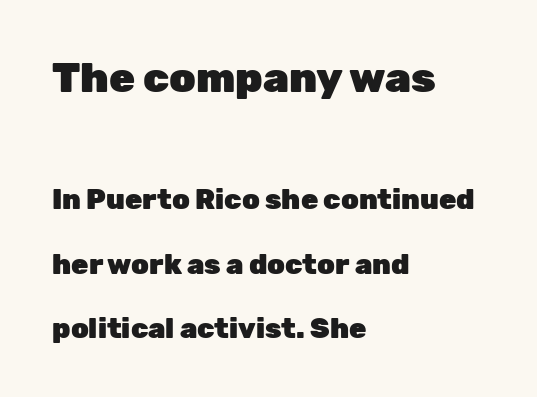
The image shows 42 px heavy sans-serif type, upright; set left-aligned, loose line spacing (2.3x), normal letter spacing, not underlined; the first (top) block is 1.5x larger; low stroke contrast and a medium x-height.
